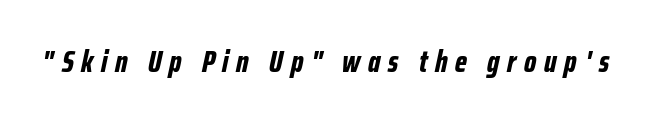
The glyphs have the mass of a bold cut. The rendering inserts visible extra space after every character. The rendering uses natural spacing where letterforms have individual widths. Type without underlining.
